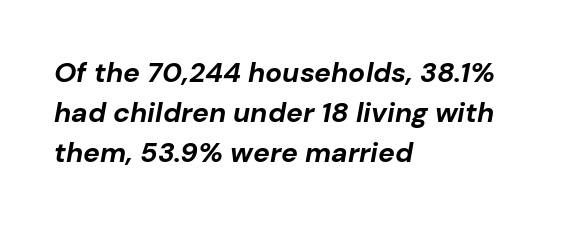
Descender tails drop into unmarked territory. Italic: yes, the glyphs are oblique. The letters advance in unequal steps, a hallmark of proportional type. This rendering uses left alignment, leaving the right contour irregular. Tracking here is standard; glyphs follow each other at the usual distance. How heavy is the stroke? Heavy — this is a bold.
